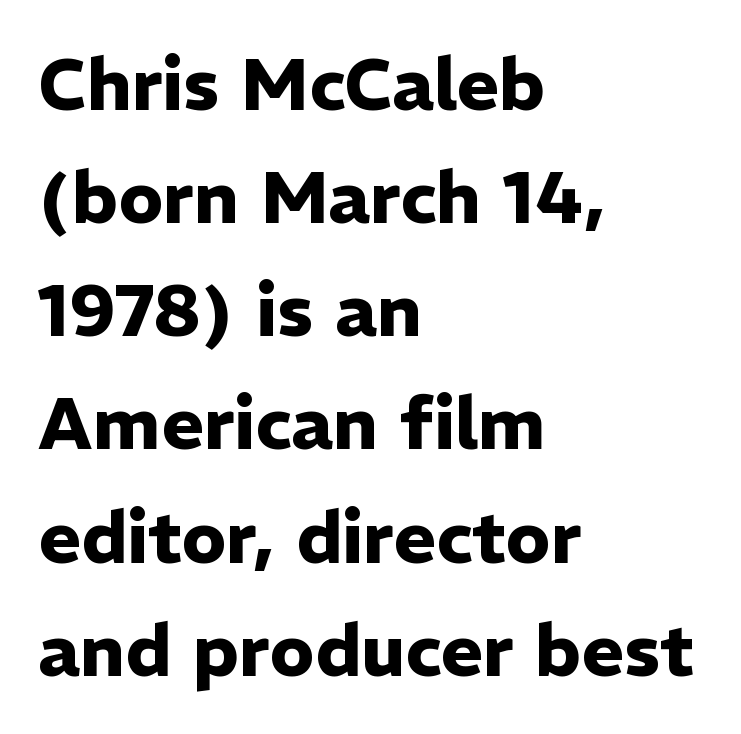
{"serif": "no", "italic": "no", "bold": "yes", "weight": "heavy", "width": "normal", "stroke_contrast": "low", "x_height": "medium", "monospaced": "no", "underline": "no", "align": "left", "line_spacing": "normal", "line_spacing_ratio": 1.55, "letter_spacing": "normal", "letter_spacing_em": 0.0, "glyph_px": 73}
